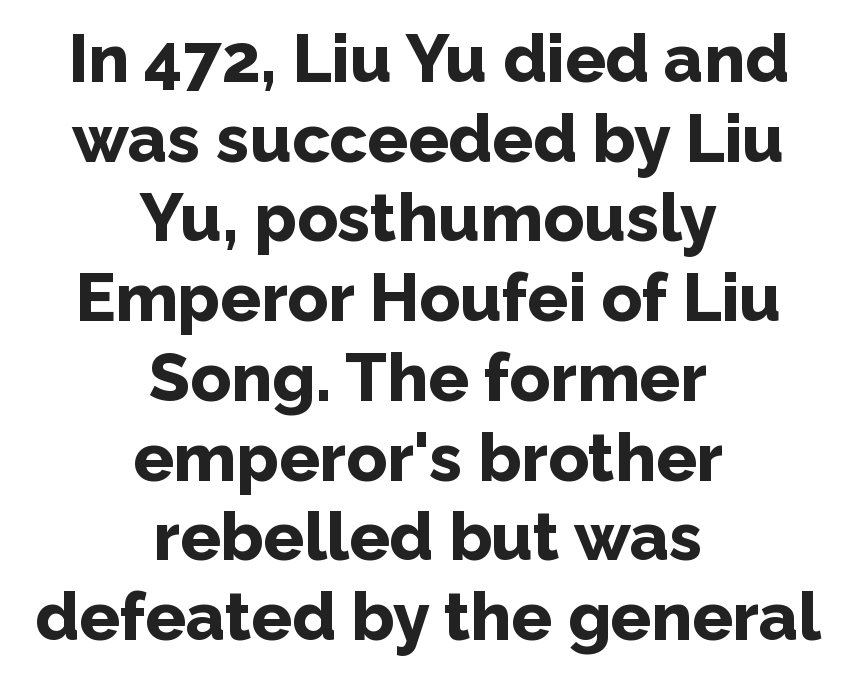
The passage shown is not underscored anywhere. The paragraph shown floats in the horizontal middle. The face used here is a sans, in the tradition of grotesques and geometrics. Ordinary non-slanted type is in use.
